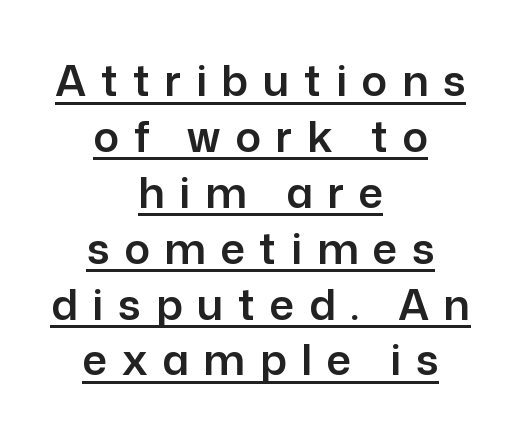
{"serif": "no", "italic": "no", "width": "normal", "stroke_contrast": "low", "x_height": "medium", "monospaced": "no", "underline": "yes", "align": "center", "line_spacing": "normal", "line_spacing_ratio": 1.3, "letter_spacing": "wide", "letter_spacing_em": 0.34, "glyph_px": 43}
